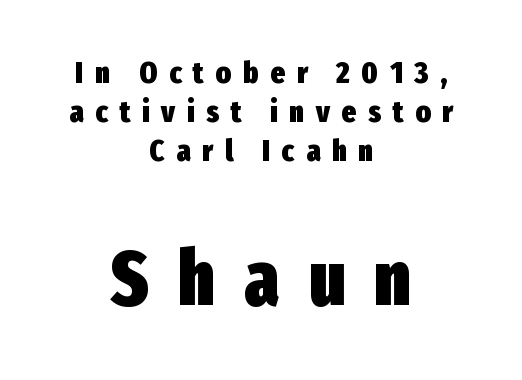
Looks like regular typesetting: each glyph gets only the width it needs. Every character sits straight up, as roman type does. The space directly below the letters is spotless. Two sizes are in play, and the larger belongs to the second block. The letters carry no serifs — their stems end cleanly without finishing strokes. Characters follow at a spacing far wider than the type designer built in.
